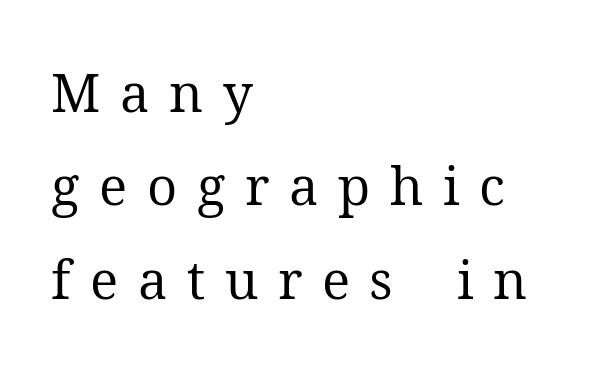
Q: Is the text bold? A: No.
Q: Is the text italic (slanted)? A: No, it is upright.
Q: Is the typeface a serif or a sans-serif typeface? A: Serif.
Q: Is the text underlined? A: No.
Q: How is the paragraph aligned? A: Left-aligned.
Q: Is the spacing between letters normal or unusually wide? A: Unusually wide.
Q: Width (condensed, normal, or wide)? A: Normal.
Q: Stroke contrast? A: Medium.
Q: x-height? A: Medium.
Q: Monospaced? A: No.
